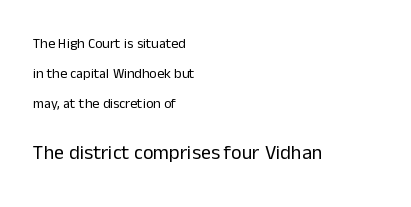
Q: Is the text bold? A: No.
Q: Is the text italic (slanted)? A: No, it is upright.
Q: Is the text underlined? A: No.
Q: How is the paragraph aligned? A: Left-aligned.
Q: Is the spacing between letters normal or unusually wide? A: Normal.
Q: Is the spacing between lines tight, normal or loose? A: Loose.
Q: Which block of text is set in a larger size, the first (top) or the second (bottom)? A: The second (bottom) one.
